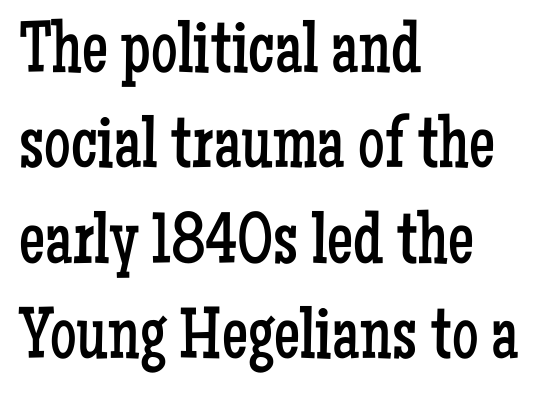
Q: Is the text bold? A: No.
Q: Is the text italic (slanted)? A: No, it is upright.
Q: Is the typeface a serif or a sans-serif typeface? A: Serif.
Q: Is the text underlined? A: No.
Q: How is the paragraph aligned? A: Left-aligned.
Q: Is the spacing between letters normal or unusually wide? A: Normal.
Q: Is the spacing between lines tight, normal or loose? A: Normal.
Q: Width (condensed, normal, or wide)? A: Condensed.
Q: Stroke contrast? A: Low.
Q: x-height? A: Medium.
Q: Monospaced? A: No.
